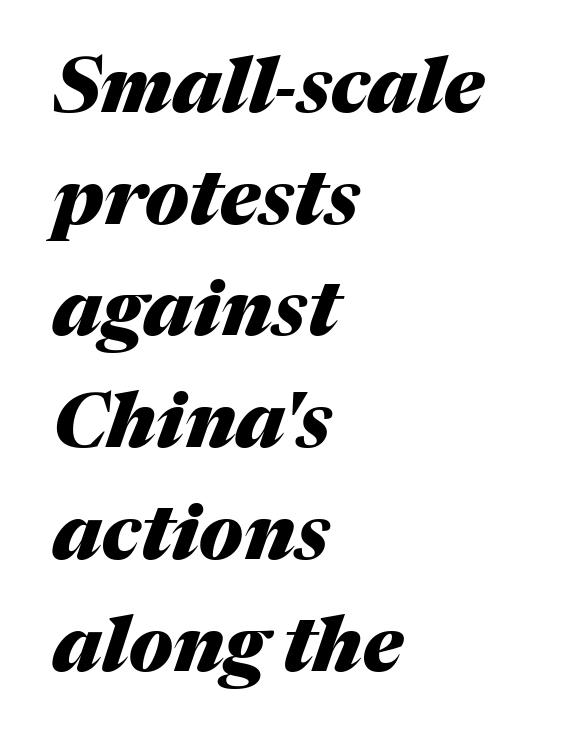
The specimen omits any rule beneath the text block's lines. The typography opts for an oblique posture over an upright one. Do the characters align in a grid? No, the font is proportional. Letter spacing: default. How would I describe the line gaps? Plain and ordinary.
